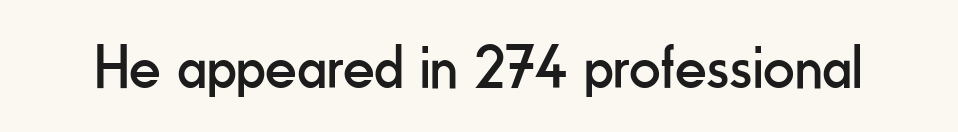
The image shows 62 px regular-weight, condensed sans-serif type, upright; set normal letter spacing, not underlined; low stroke contrast and a small x-height.
